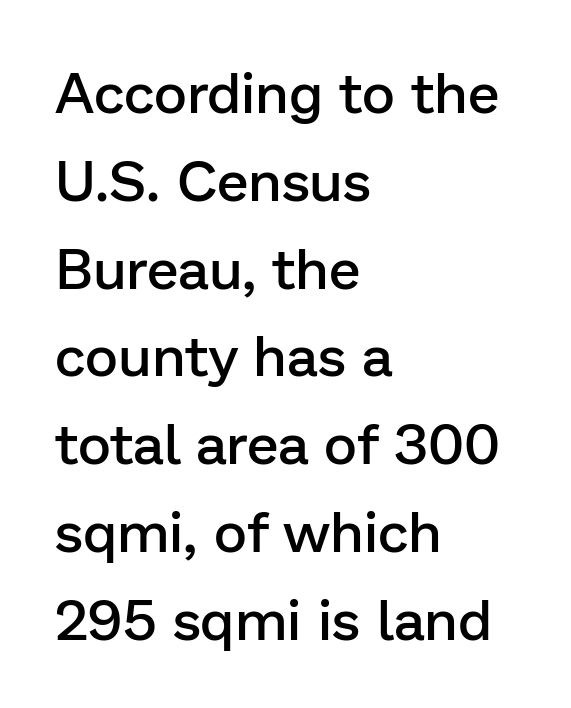
Q: Is the text bold? A: Semi-bold.
Q: Is the text italic (slanted)? A: No, it is upright.
Q: Is the typeface a serif or a sans-serif typeface? A: Sans-serif.
Q: Is the text underlined? A: No.
Q: How is the paragraph aligned? A: Left-aligned.
Q: Is the spacing between letters normal or unusually wide? A: Normal.
Q: Is the spacing between lines tight, normal or loose? A: Normal.
Q: Width (condensed, normal, or wide)? A: Normal.
Q: Stroke contrast? A: Low.
Q: x-height? A: Medium.
Q: Monospaced? A: No.
